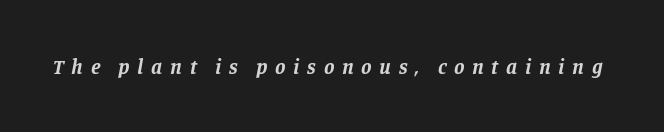
Stroke thickness is high; the sample reads as a true bold. The words here are not underlined. Compared with typical body copy, the letter spacing here is much looser. Every character sits at an angle, as italics do.
